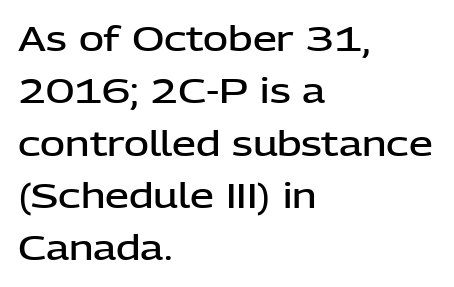
Tracking value appears to be zero — textbook default spacing. Descenders are the only things crossing below the line. Horizontally, the lines are justified to the leading edge only. The rows are spaced the way most documents space them. Moderately thickened strokes mark this as semibold type. This sample uses a sans-serif face.
